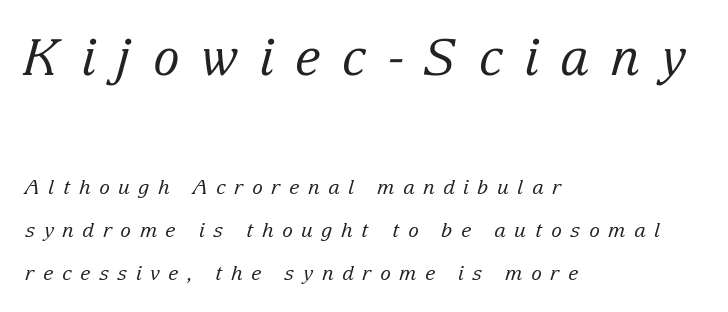
Q: Is the text bold? A: No.
Q: Is the text italic (slanted)? A: Yes, it leans right by about 15 degrees.
Q: Is the typeface a serif or a sans-serif typeface? A: Serif.
Q: Is the text underlined? A: No.
Q: How is the paragraph aligned? A: Left-aligned.
Q: Is the spacing between letters normal or unusually wide? A: Unusually wide.
Q: Is the spacing between lines tight, normal or loose? A: Loose.
Q: Which block of text is set in a larger size, the first (top) or the second (bottom)? A: The first (top) one.
Q: Width (condensed, normal, or wide)? A: Normal.
Q: Stroke contrast? A: Low.
Q: x-height? A: Medium.
Q: Monospaced? A: No.
